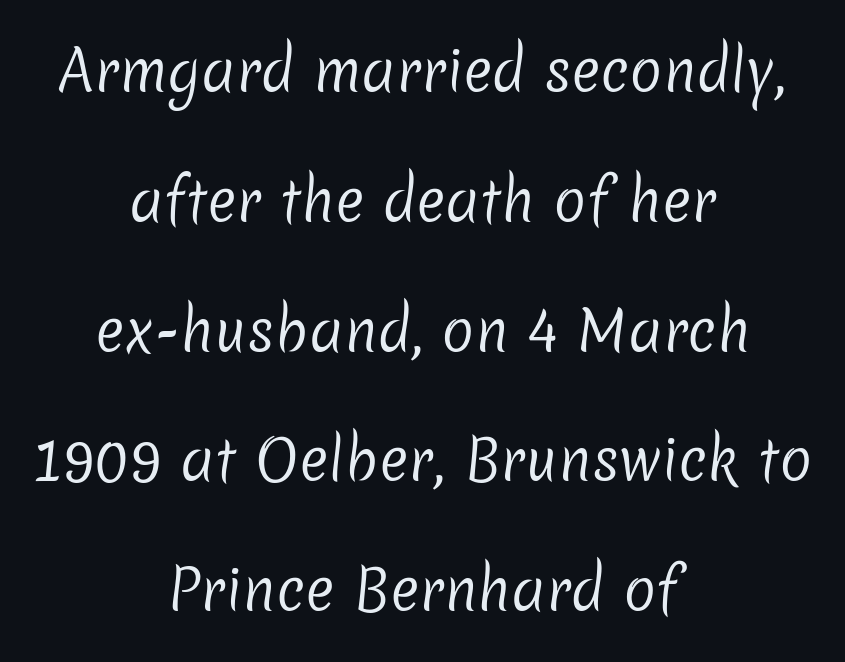
Q: Is the text bold? A: No.
Q: Is the typeface a serif or a sans-serif typeface? A: Sans-serif.
Q: Is the text underlined? A: No.
Q: How is the paragraph aligned? A: Centered.
Q: Is the spacing between letters normal or unusually wide? A: Normal.
Q: Is the spacing between lines tight, normal or loose? A: Loose.
Q: Width (condensed, normal, or wide)? A: Normal.
Q: Stroke contrast? A: Low.
Q: x-height? A: Medium.
Q: Monospaced? A: No.
